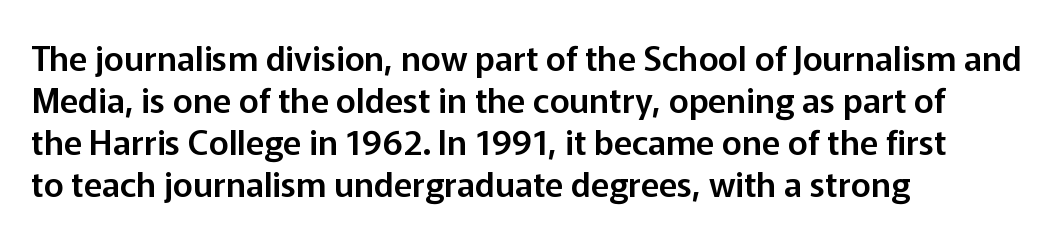
Q: Is the text italic (slanted)? A: No, it is upright.
Q: Is the typeface a serif or a sans-serif typeface? A: Sans-serif.
Q: Is the text underlined? A: No.
Q: How is the paragraph aligned? A: Left-aligned.
Q: Is the spacing between letters normal or unusually wide? A: Normal.
Q: Width (condensed, normal, or wide)? A: Normal.
Q: Stroke contrast? A: Low.
Q: x-height? A: Medium.
Q: Monospaced? A: No.
